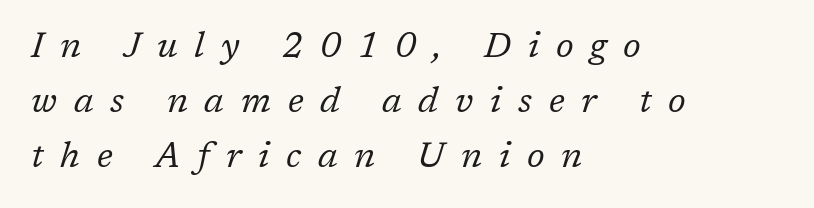
Q: Is the text bold? A: No.
Q: Is the text italic (slanted)? A: Yes, it leans right by about 17 degrees.
Q: Is the typeface a serif or a sans-serif typeface? A: Serif.
Q: Is the text underlined? A: No.
Q: How is the paragraph aligned? A: Left-aligned.
Q: Is the spacing between letters normal or unusually wide? A: Unusually wide.
Q: Is the spacing between lines tight, normal or loose? A: Normal.
Q: Width (condensed, normal, or wide)? A: Normal.
Q: Stroke contrast? A: Low.
Q: x-height? A: Medium.
Q: Monospaced? A: No.
